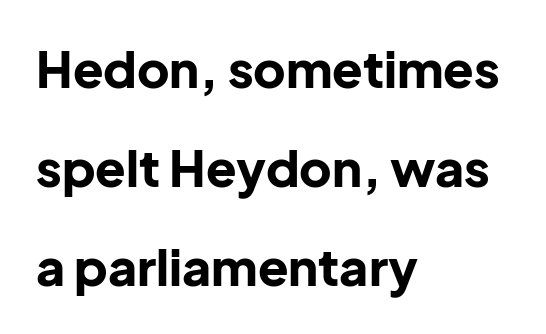
The image shows 50 px bold sans-serif type, upright; set left-aligned, loose line spacing (1.98x), normal letter spacing, not underlined; low stroke contrast and a medium x-height.
